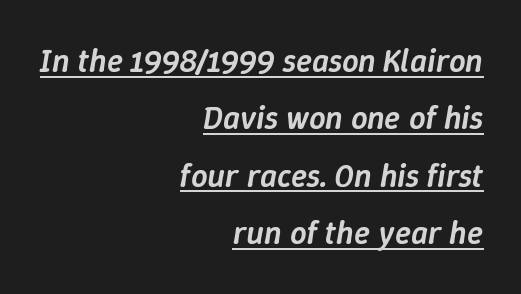
The image shows 33 px semibold type, italic (leaning right); set right-aligned, line spacing 1.74x, normal letter spacing, underlined; low stroke contrast and a medium x-height.
